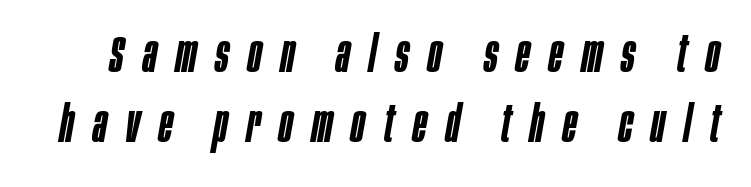
The image shows 51 px semibold, condensed type, italic (leaning right); set normal line spacing (1.38x), unusually wide letter spacing (+0.37 em), not underlined; low stroke contrast and a large x-height.
